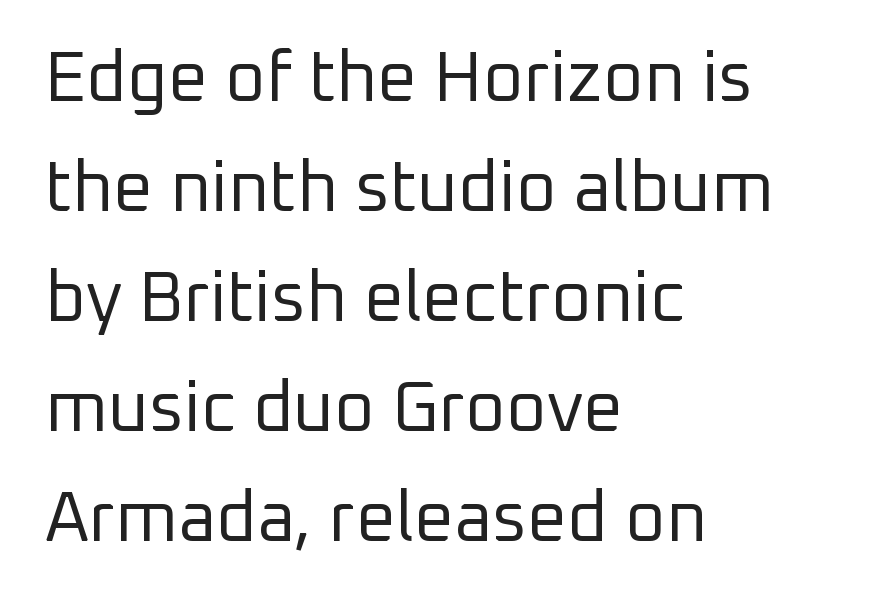
Nobody drew a line under any word here. Italic: no, the glyphs are upright roman. The setting favours the left margin, as ordinary paragraphs usually do. Does the leading feel generous? No, just average. Does extra space separate the letters? No, they use regular spacing. A typesetter would call this proportional, since set widths differ per character.
